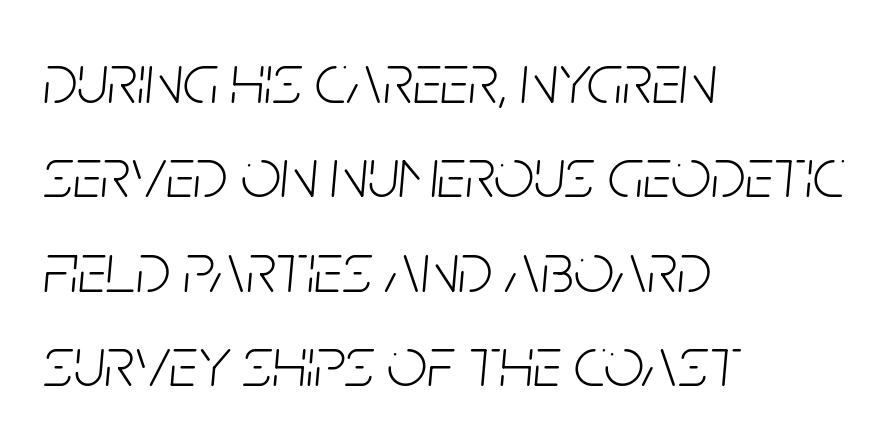
Q: Is the text bold? A: No.
Q: Is the text italic (slanted)? A: Yes, it leans right by about 5 degrees.
Q: Is the text underlined? A: No.
Q: How is the paragraph aligned? A: Left-aligned.
Q: Is the spacing between letters normal or unusually wide? A: Normal.
Q: Is the spacing between lines tight, normal or loose? A: Normal.
Q: Width (condensed, normal, or wide)? A: Condensed.
Q: Stroke contrast? A: Low.
Q: x-height? A: Large.
Q: Monospaced? A: No.
